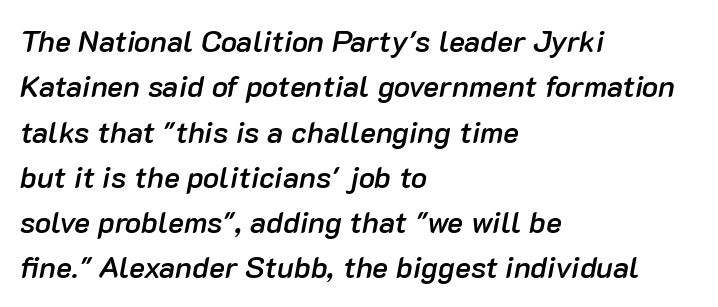
The image shows 30 px semibold type, italic (leaning right); set left-aligned, normal line spacing (1.51x), normal letter spacing, not underlined; low stroke contrast and a medium x-height.
